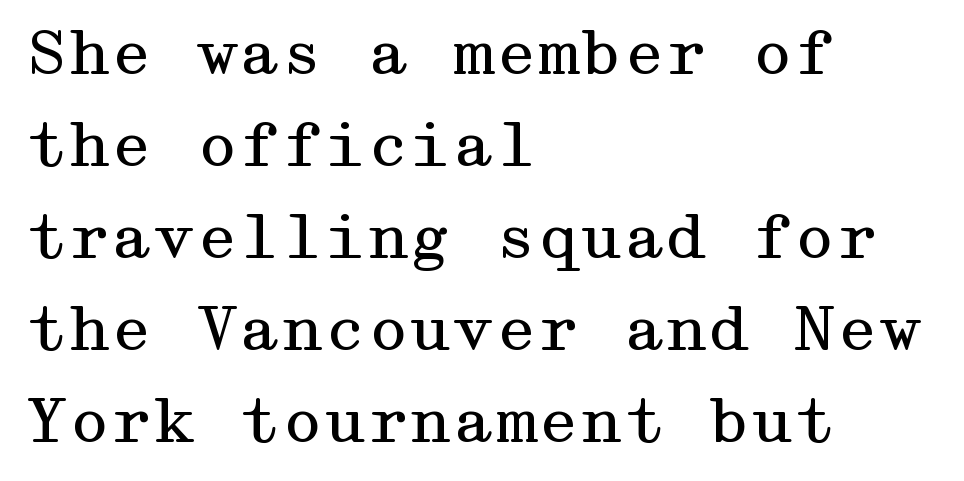
The image shows 61 px regular-weight, wide serif type, upright; set left-aligned, normal line spacing (1.51x), normal letter spacing, not underlined; medium stroke contrast and a medium x-height.
